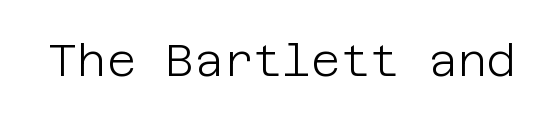
The image shows 45 px light sans-serif type, upright; set normal letter spacing, not underlined; low stroke contrast and a large x-height.
